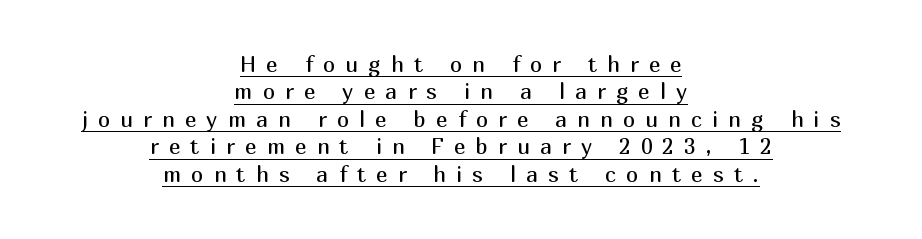
The image shows 22 px text type, upright; set centered, normal line spacing (1.25x), unusually wide letter spacing (+0.46 em), underlined.
